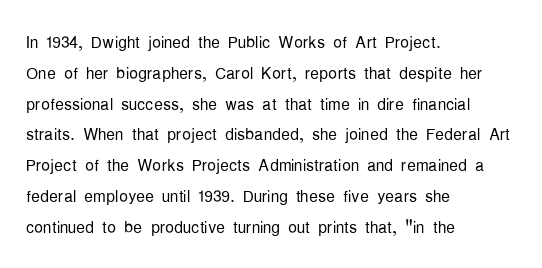
The image shows 22 px text type, upright; set left-aligned, normal line spacing (1.4x), normal letter spacing, not underlined.
